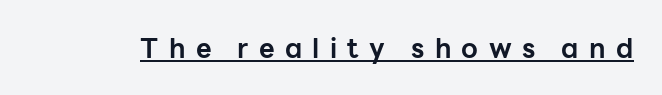
The rendering uses a bold face; every stroke is thick and dark. Each line of the rendering has a horizontal stroke beneath the glyphs. Designer's note — italics off, roman on. A typesetter would call this heavily tracked-out type.
